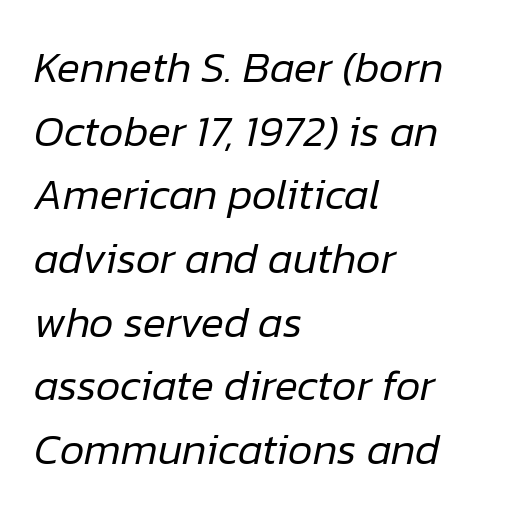
Honestly, the letter spacing is just normal — you wouldn't notice it. Has an underline been added? It has not. The typesetting does not lean heavy: it is not bold. The passage shown stacks its lines at a standard gap. Is the type slanted? Yes — the strokes lean at a clear angle. Varying glyph widths throughout — classic text-font behaviour.
